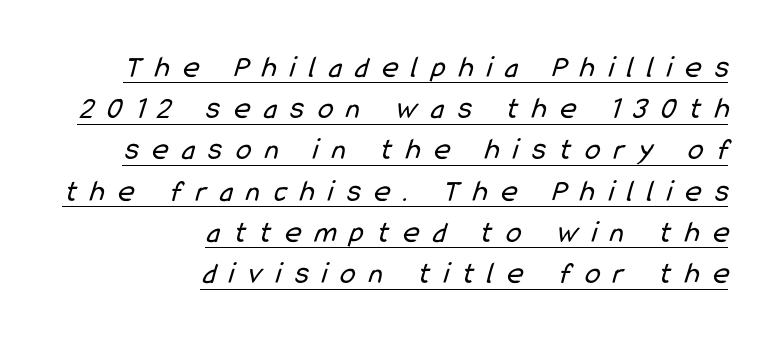
{"serif": "no", "bold": "no", "weight": "regular", "width": "condensed", "stroke_contrast": "low", "x_height": "medium", "monospaced": "no", "underline": "yes", "align": "right", "line_spacing": "normal", "line_spacing_ratio": 1.33, "letter_spacing": "wide", "letter_spacing_em": 0.44, "glyph_px": 31}
